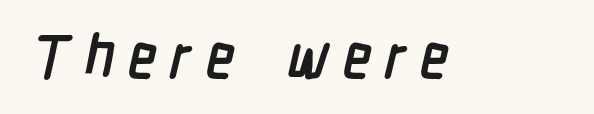
The image shows 59 px semibold, condensed sans-serif type; set unusually wide letter spacing (+0.23 em), not underlined; low stroke contrast and a medium x-height.
